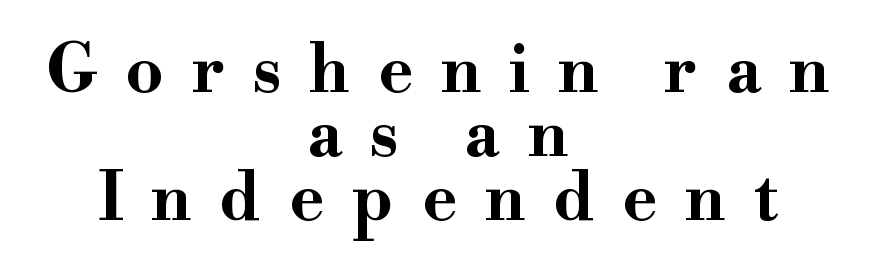
These lines are centered, leaving both edges ragged. The foot of each line stays bare and open. Note the varied advance widths — an 'i' is clearly narrower than an 'm'. How would I describe the line gaps? Narrow and economical. No italicization has been applied; the sample stays upright.
